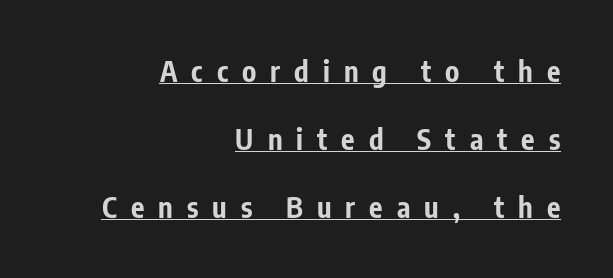
{"serif": "no", "italic": "no", "bold": "yes", "weight": "bold", "width": "condensed", "stroke_contrast": "low", "x_height": "medium", "monospaced": "no", "underline": "yes", "align": "right", "line_spacing": "loose", "line_spacing_ratio": 2.42, "letter_spacing": "wide", "letter_spacing_em": 0.5, "glyph_px": 28}
